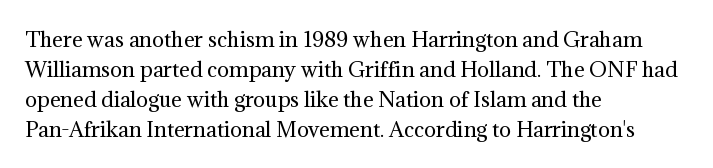
The face looks like a standard text weight, possibly lighter. A normal amount of white space separates one row of letters from the next. Line beginnings align vertically; line endings do not. The horizontal fit of the characters is conventional and even. The passage shown is not underscored anywhere.
